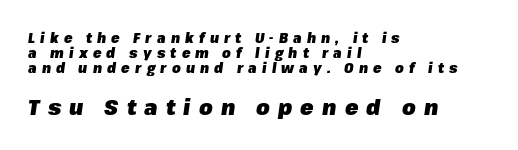
{"italic": "yes", "lean": "right", "slant_degrees": 8, "bold": "yes", "underline": "no", "align": "left", "line_spacing": "tight", "line_spacing_ratio": 1.07, "letter_spacing": "wide", "letter_spacing_em": 0.37, "larger_block": "second", "size_ratio": 1.57, "glyph_px": 22}
